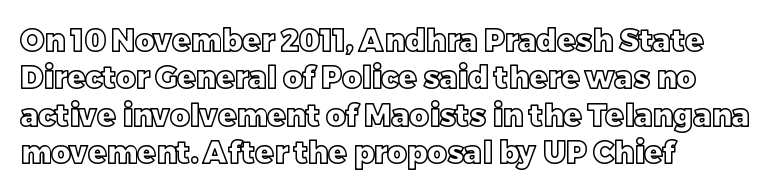
{"italic": "no", "width": "normal", "x_height": "large", "monospaced": "no", "underline": "no", "align": "left", "line_spacing": "normal", "line_spacing_ratio": 1.25, "letter_spacing": "normal", "letter_spacing_em": 0.0, "glyph_px": 30}
